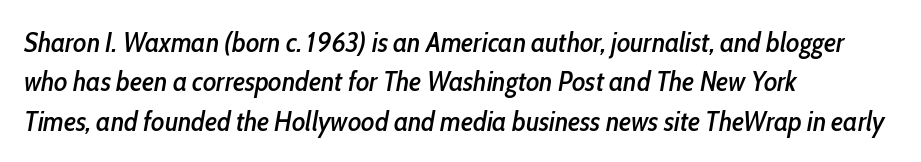
Visually the block forms a straight wall on the left and a jagged coastline on the right. Is this a fixed-width face? No — the glyphs have proportional, varying widths. The lettering tilts uniformly, giving the passage an italic look. The strip under each line holds only bare page. Spacing between characters is what you'd get straight out of the box.
